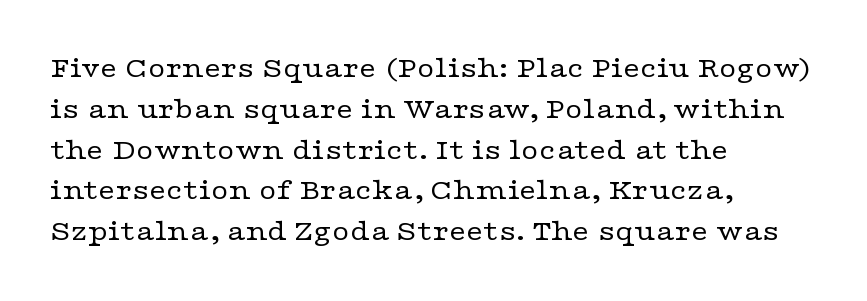
Is there any slant? The stems are plumb. The typeface has the unassuming heft of standard copy or less. Each letter keeps its own natural width here, so spacing adapts to shape. The letters sit at their default tracking, neither squeezed nor spread.
